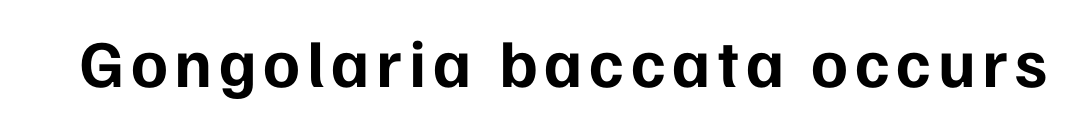
Q: Is the text bold? A: Yes.
Q: Is the text italic (slanted)? A: No, it is upright.
Q: Is the typeface a serif or a sans-serif typeface? A: Sans-serif.
Q: Is the text underlined? A: No.
Q: Width (condensed, normal, or wide)? A: Normal.
Q: Stroke contrast? A: Low.
Q: x-height? A: Medium.
Q: Monospaced? A: No.
